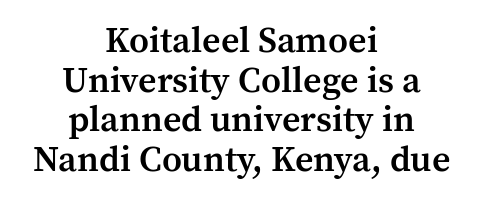
Teacher's note: observe the equal gaps on both sides — that is centered alignment. What's the leading like? Squeezed, with rows nearly overlapping. Every letter is mildly thick-stroked: semibold rather than bold. Students, note that the glyphs here touch the page at normal intervals.
